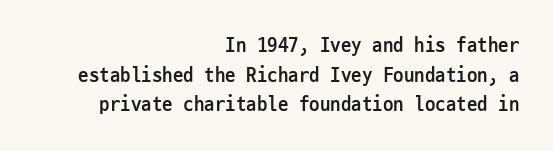
Q: Is the text bold? A: Yes.
Q: Is the text italic (slanted)? A: No, it is upright.
Q: Is the text underlined? A: No.
Q: How is the paragraph aligned? A: Right-aligned.
Q: Is the spacing between letters normal or unusually wide? A: Normal.
Q: Is the spacing between lines tight, normal or loose? A: Normal.
